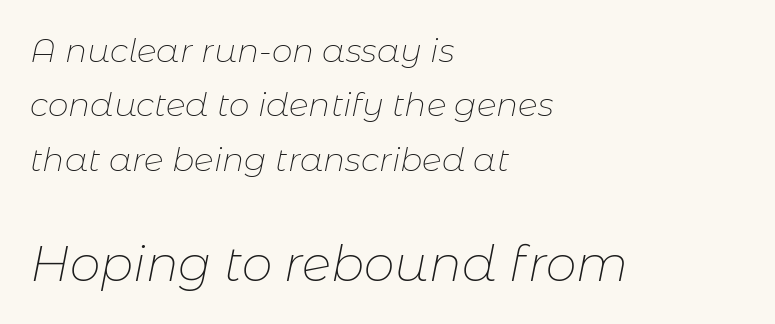
The image shows 49 px thin type, italic (leaning right); set left-aligned, normal line spacing (1.65x), normal letter spacing, not underlined; the second (bottom) block is 1.48x larger; low stroke contrast and a medium x-height.
